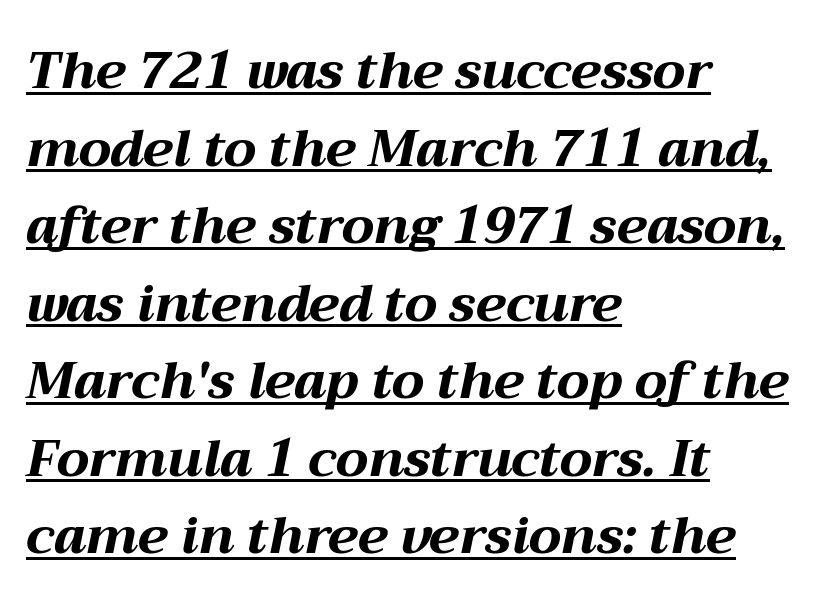
{"italic": "yes", "lean": "right", "slant_degrees": 12, "bold": "yes", "weight": "bold", "width": "wide", "stroke_contrast": "medium", "x_height": "medium", "monospaced": "no", "underline": "yes", "align": "left", "line_spacing": "normal", "line_spacing_ratio": 1.52, "letter_spacing": "normal", "letter_spacing_em": 0.0, "glyph_px": 51}
